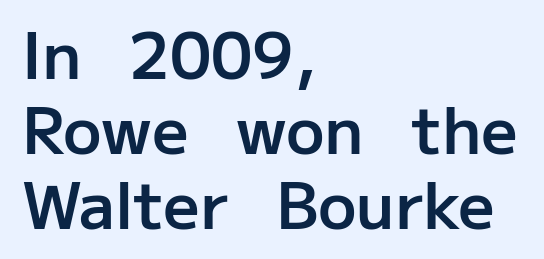
Spacing verdict: proportional, widths tailored to each character. Visually the block forms a straight wall on the left and a jagged coastline on the right. Firm but not heavy-handed strokes: this text is semibold. Check where the strokes stop: nothing finishes them off — pure sans. No italicization has been applied; the sample stays upright. Has an underline been added? It has not.
